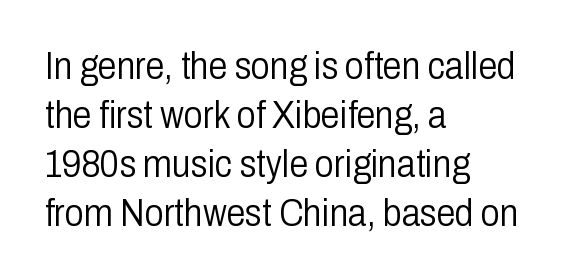
Note the varied advance widths — an 'i' is clearly narrower than an 'm'. No italicization has been applied; the sample stays upright. Is there much room between lines? A standard amount, neither cramped nor airy. The weight tops out at a normal text grade. Bare-footed words on every line. Unlike a traditional serif, this face leaves its strokes unadorned.
